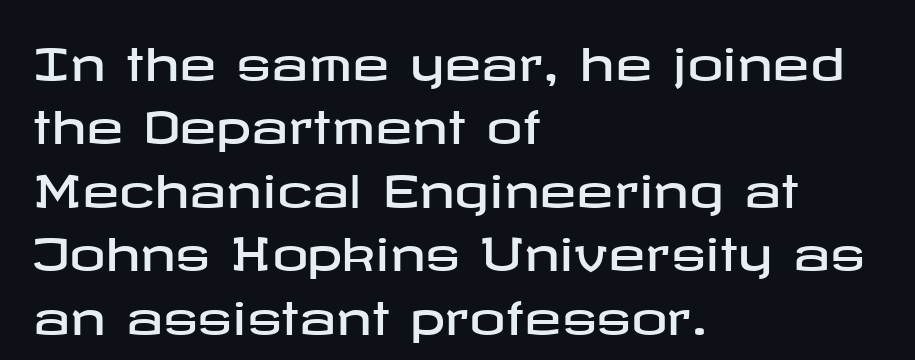
The foot of each line stays bare and open. Regular leading. This is roman type, the default non-slanted kind. Characters follow at the spacing the type designer built in. I'd call this a sans setting — the letters go barefoot.
